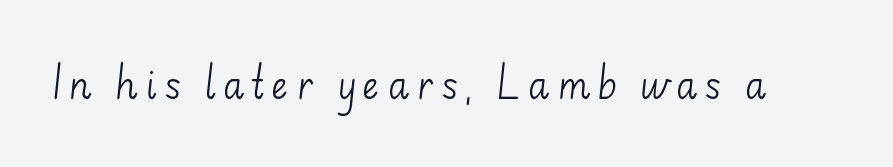
The image shows 36 px light sans-serif type; set unusually wide letter spacing (+0.2 em), not underlined; low stroke contrast and a small x-height.
